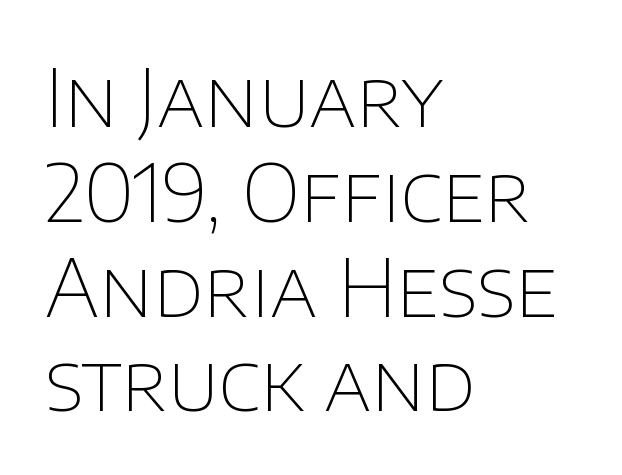
Q: Is the text bold? A: No.
Q: Is the text italic (slanted)? A: No, it is upright.
Q: Is the typeface a serif or a sans-serif typeface? A: Sans-serif.
Q: Is the text underlined? A: No.
Q: How is the paragraph aligned? A: Left-aligned.
Q: Is the spacing between letters normal or unusually wide? A: Normal.
Q: Width (condensed, normal, or wide)? A: Normal.
Q: Stroke contrast? A: Low.
Q: x-height? A: Large.
Q: Monospaced? A: No.
